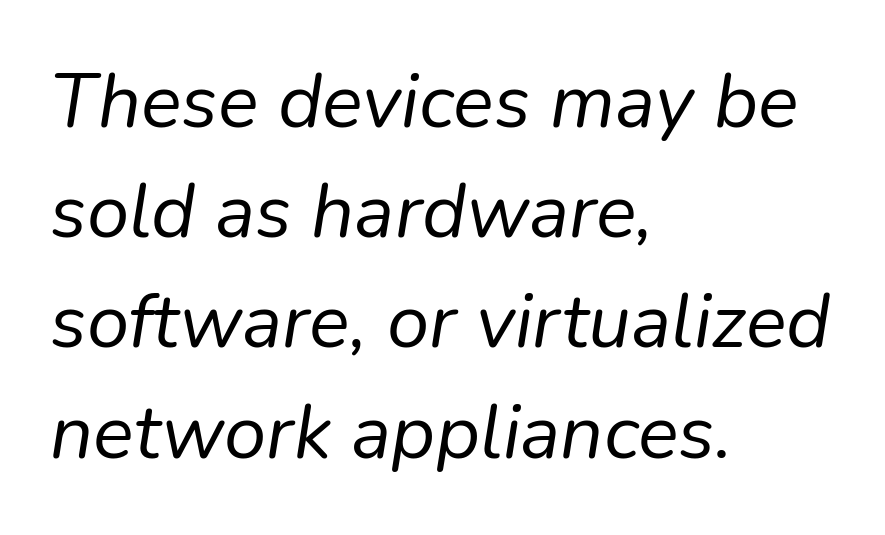
Observe the ordinary spacing: letters are neighbours, not strangers. The text carries the slant typical of an italic or oblique font. Stems and bowls with no extra thickness — not bold. This sample keeps an unexceptional amount of space between lines.
